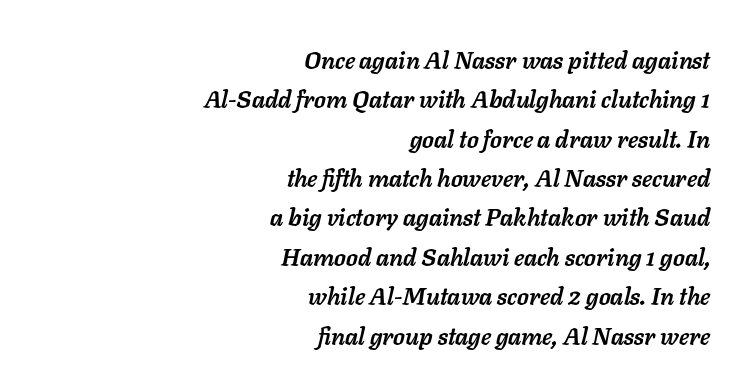
In terms of weight, the rendering is a true, heavy bold. Regular leading. These lines are set flush right with a ragged left edge. This rendering features lettering with no underline. No extra tracking has been applied to these lines. Every character sits at an angle, as italics do.
